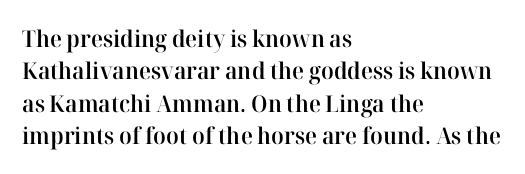
Q: Is the text bold? A: Semi-bold.
Q: Is the text italic (slanted)? A: No, it is upright.
Q: Is the text underlined? A: No.
Q: How is the paragraph aligned? A: Left-aligned.
Q: Is the spacing between letters normal or unusually wide? A: Normal.
Q: Is the spacing between lines tight, normal or loose? A: Normal.
